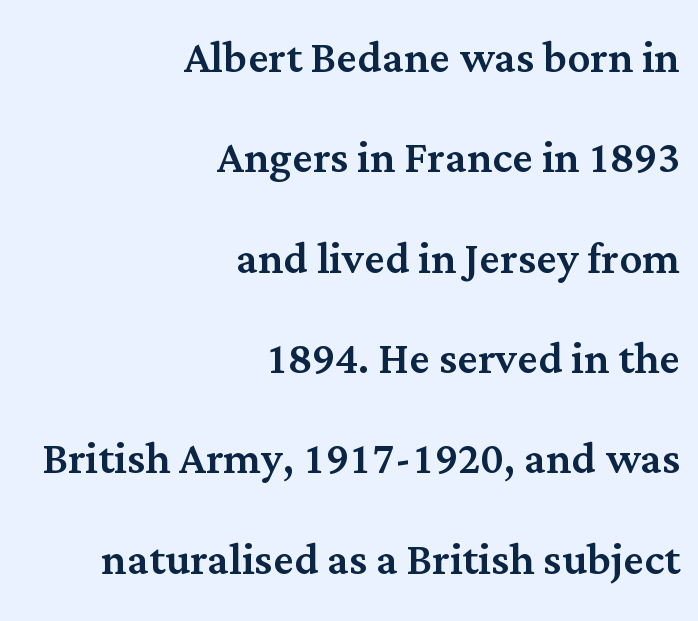
{"serif": "yes", "italic": "no", "width": "normal", "stroke_contrast": "medium", "x_height": "medium", "monospaced": "no", "underline": "no", "align": "right", "line_spacing_ratio": 1.76, "letter_spacing": "normal", "letter_spacing_em": 0.0, "glyph_px": 57}
